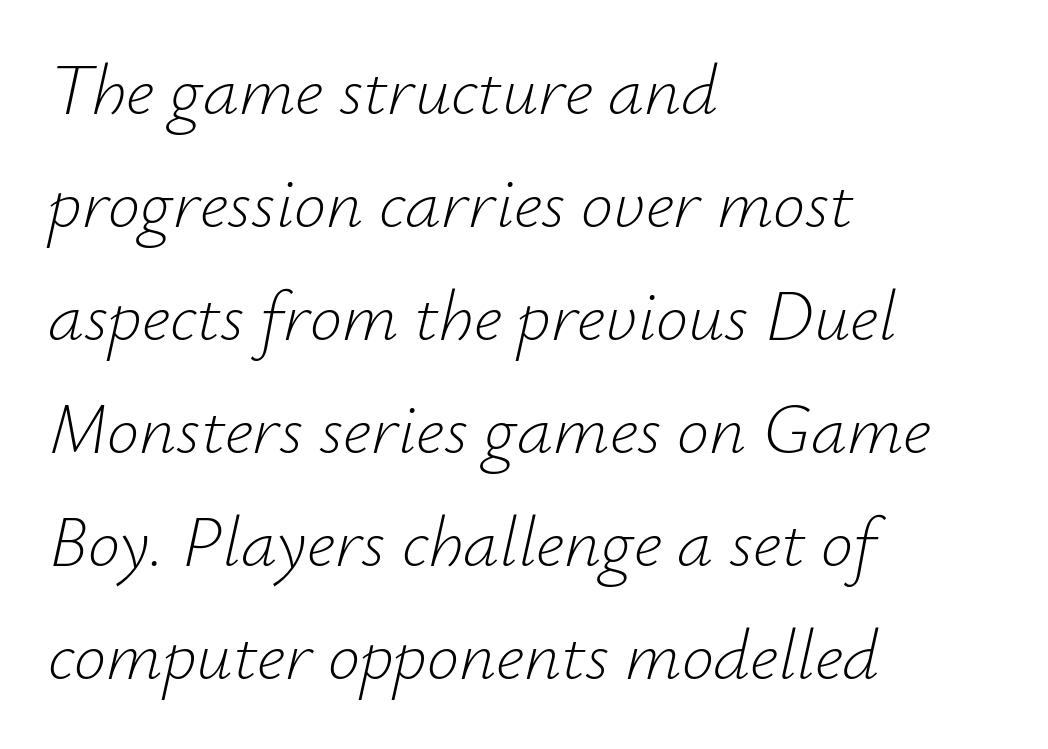
One glance says typical: line gaps are just what's usual. A light-to-regular cut is what we see here. Is the block centered? No — it sits flush against the left margin. Caption: standard tracking, unaltered. You could not count columns in this text — the font is proportionally spaced.
